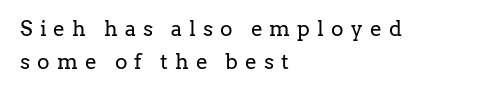
{"italic": "no", "bold": "no", "underline": "no", "align": "left", "line_spacing": "normal", "line_spacing_ratio": 1.57, "letter_spacing": "wide", "letter_spacing_em": 0.34, "glyph_px": 21}
